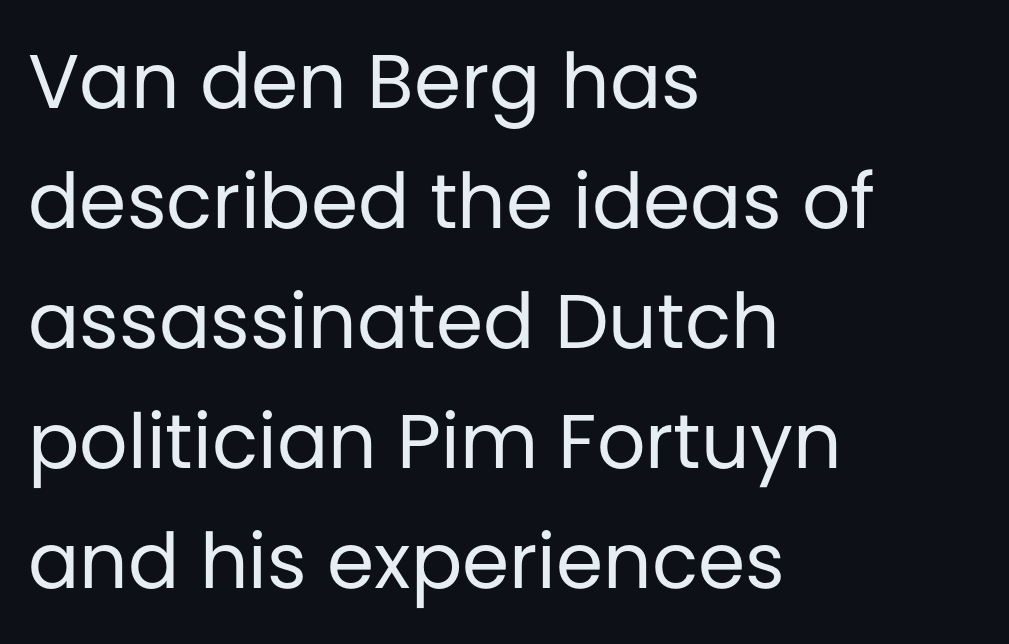
The image shows 76 px regular-weight sans-serif type, upright; set left-aligned, normal line spacing (1.58x), normal letter spacing, not underlined; low stroke contrast and a large x-height.
